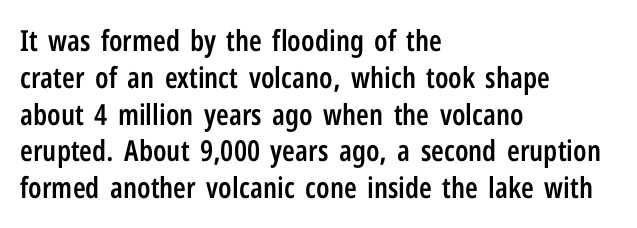
Q: Is the text bold? A: Semi-bold.
Q: Is the text italic (slanted)? A: No, it is upright.
Q: Is the typeface a serif or a sans-serif typeface? A: Sans-serif.
Q: Is the text underlined? A: No.
Q: How is the paragraph aligned? A: Left-aligned.
Q: Is the spacing between letters normal or unusually wide? A: Normal.
Q: Is the spacing between lines tight, normal or loose? A: Normal.
Q: Width (condensed, normal, or wide)? A: Condensed.
Q: Stroke contrast? A: Low.
Q: x-height? A: Medium.
Q: Monospaced? A: No.
